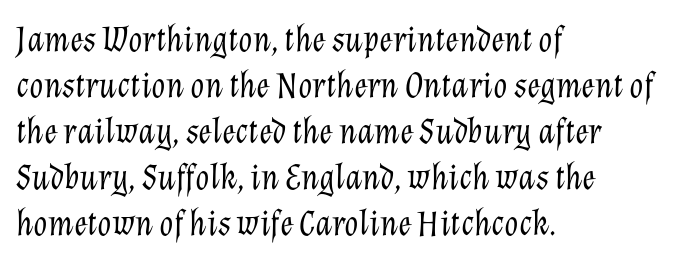
A bare baseline throughout the passage. Tall strokes in this sample are angled rather than plumb. Short and long lines alike share a common starting point at left. Think standard paragraph weight, or any step lighter than that. Each word holds together tightly as a unit, with standard inter-letter gaps. This sample keeps an unexceptional amount of space between lines.
